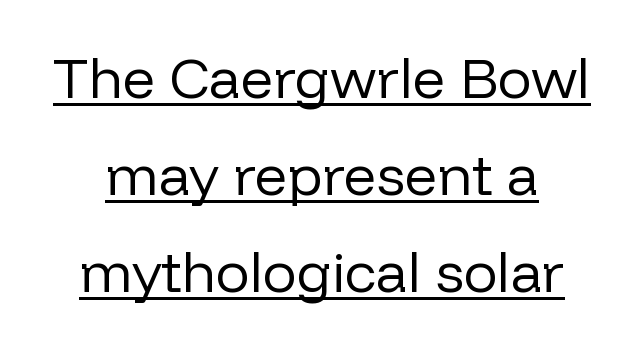
The image shows 57 px regular-weight sans-serif type, upright; set normal line spacing (1.7x), normal letter spacing, underlined; low stroke contrast and a medium x-height.
